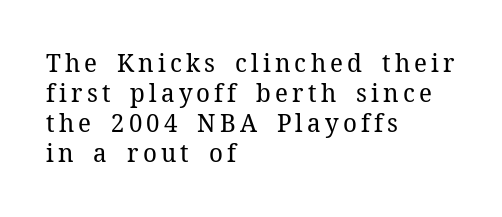
{"italic": "no", "bold": "no", "underline": "no", "align": "left", "line_spacing_ratio": 1.16, "glyph_px": 26}
